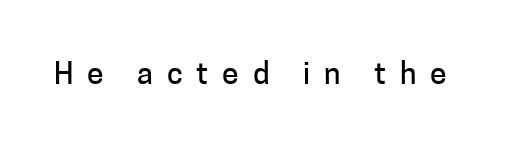
Q: Is the text italic (slanted)? A: No, it is upright.
Q: Is the typeface a serif or a sans-serif typeface? A: Sans-serif.
Q: Is the text underlined? A: No.
Q: Is the spacing between letters normal or unusually wide? A: Unusually wide.
Q: Width (condensed, normal, or wide)? A: Normal.
Q: Stroke contrast? A: Low.
Q: x-height? A: Medium.
Q: Monospaced? A: No.
